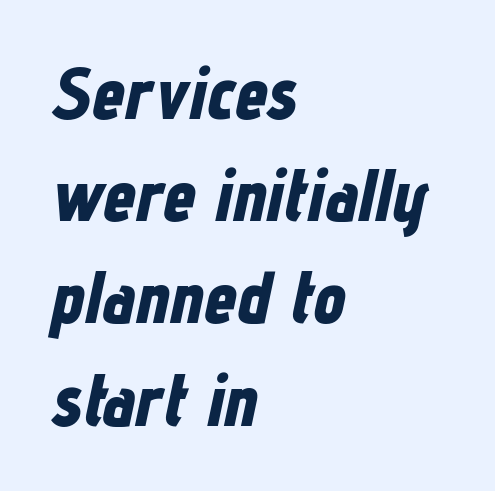
Which margin do the lines hug? The left one — the right edge is uneven. Each word holds together tightly as a unit, with standard inter-letter gaps. A typesetter would call this proportional, since set widths differ per character. Each row of text sits above clean, open space.
